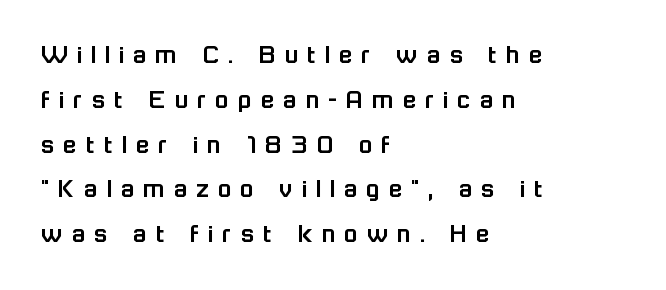
{"serif": "no", "italic": "no", "width": "normal", "stroke_contrast": "low", "x_height": "medium", "monospaced": "no", "underline": "no", "align": "left", "line_spacing": "normal", "line_spacing_ratio": 1.6, "letter_spacing": "wide", "letter_spacing_em": 0.32, "glyph_px": 28}
